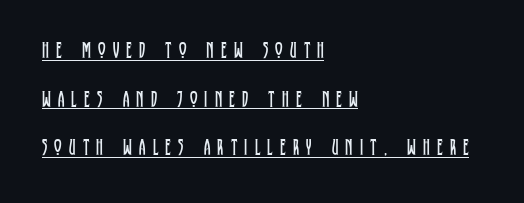
Q: Is the text bold? A: No.
Q: Is the text italic (slanted)? A: No, it is upright.
Q: Is the text underlined? A: Yes.
Q: How is the paragraph aligned? A: Left-aligned.
Q: Is the spacing between letters normal or unusually wide? A: Unusually wide.
Q: Is the spacing between lines tight, normal or loose? A: Loose.
